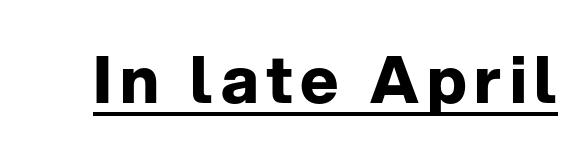
Posture: straight, roman, zero tilt. Serifs: no, the terminals of the letterforms are clean. Here the designer chose a conventional face with non-uniform glyph widths. This sample carries an underscore along the baseline area. Typesetter's note: full bold, strokes at maximum text heaviness.
